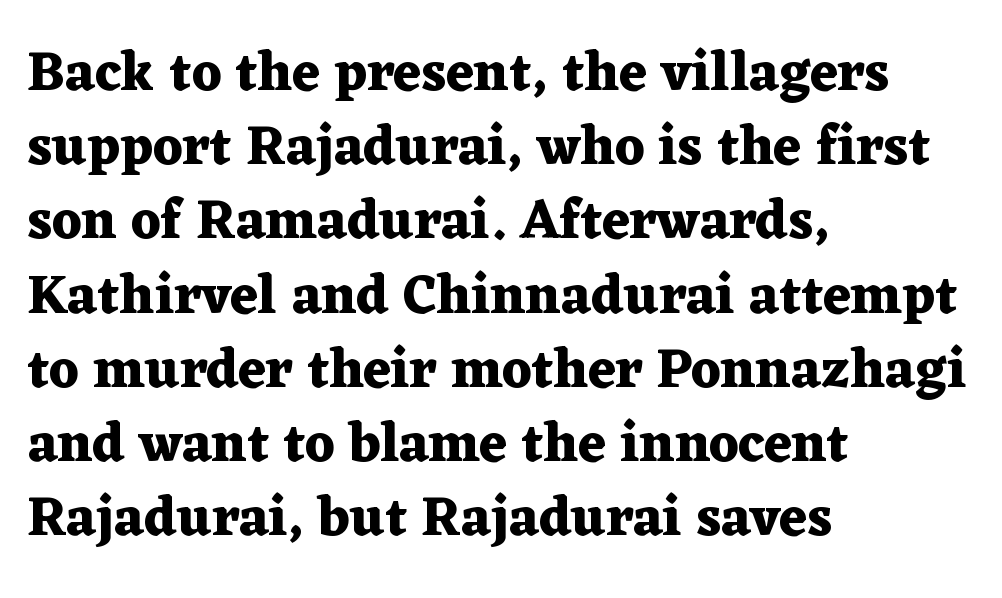
The image shows 55 px heavy, wide serif type, upright; set left-aligned, normal line spacing (1.35x), normal letter spacing, not underlined; medium stroke contrast and a medium x-height.
